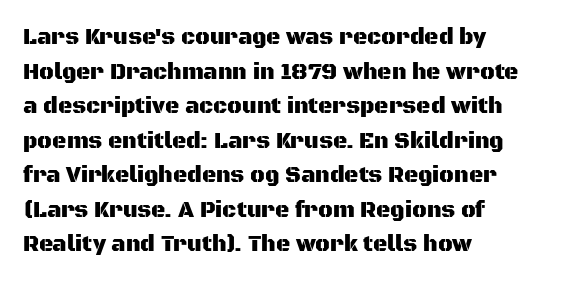
The setting favours the left margin, as ordinary paragraphs usually do. The letters stand straight up with perfectly vertical stems. Baseline-to-baseline distance is the conventional proportion of letter height. Beneath every word, the page is bare. Is the letter spacing exaggerated? No — it looks like the ordinary default.
